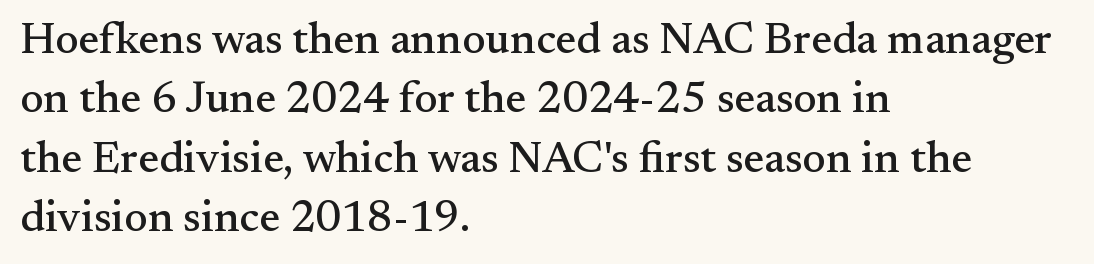
Q: Is the text italic (slanted)? A: No, it is upright.
Q: Is the typeface a serif or a sans-serif typeface? A: Serif.
Q: Is the text underlined? A: No.
Q: How is the paragraph aligned? A: Left-aligned.
Q: Is the spacing between letters normal or unusually wide? A: Normal.
Q: Is the spacing between lines tight, normal or loose? A: Normal.
Q: Width (condensed, normal, or wide)? A: Normal.
Q: Stroke contrast? A: Medium.
Q: x-height? A: Small.
Q: Monospaced? A: No.
